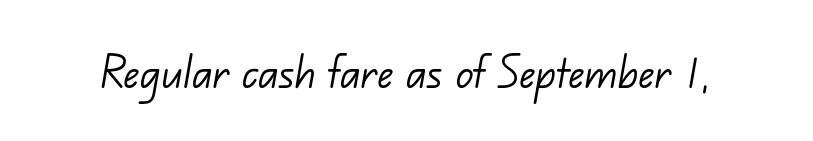
{"serif": "no", "bold": "no", "weight": "light", "width": "normal", "stroke_contrast": "low", "x_height": "small", "monospaced": "no", "underline": "no", "letter_spacing": "normal", "letter_spacing_em": 0.0, "glyph_px": 53}
